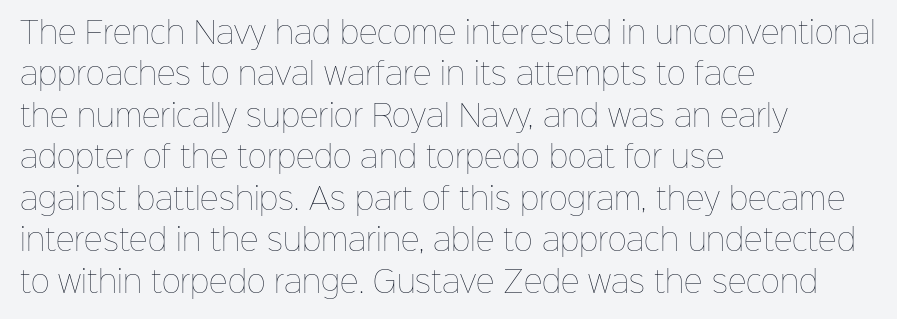
Q: Is the text bold? A: No.
Q: Is the text italic (slanted)? A: No, it is upright.
Q: Is the text underlined? A: No.
Q: How is the paragraph aligned? A: Left-aligned.
Q: Is the spacing between letters normal or unusually wide? A: Normal.
Q: Is the spacing between lines tight, normal or loose? A: Normal.
Q: Width (condensed, normal, or wide)? A: Normal.
Q: Stroke contrast? A: Low.
Q: x-height? A: Medium.
Q: Monospaced? A: No.
